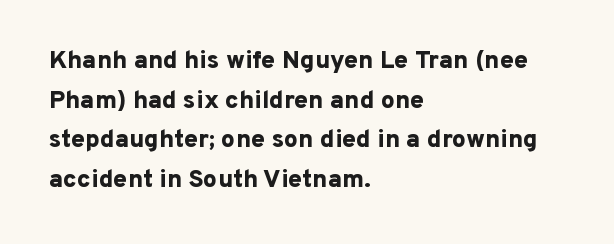
The words here are not underlined. Glyph-to-glyph distance matches everyday printed text. The rows are spaced the way most documents space them. The lettering holds an erect, upright posture throughout. Heavy-handed strokes throughout: this text is bold. Which margin do the lines hug? The left one — the right edge is uneven.
